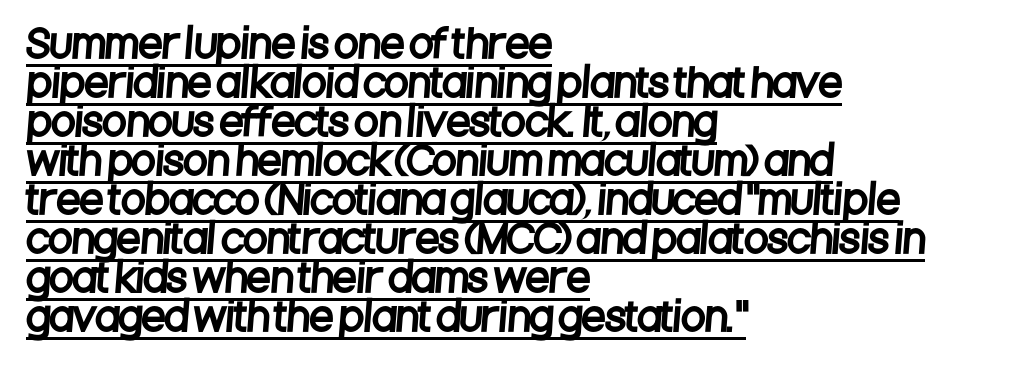
The image shows 39 px condensed sans-serif type; set left-aligned, tight line spacing (1.0x), normal letter spacing, underlined; low stroke contrast and a large x-height.
